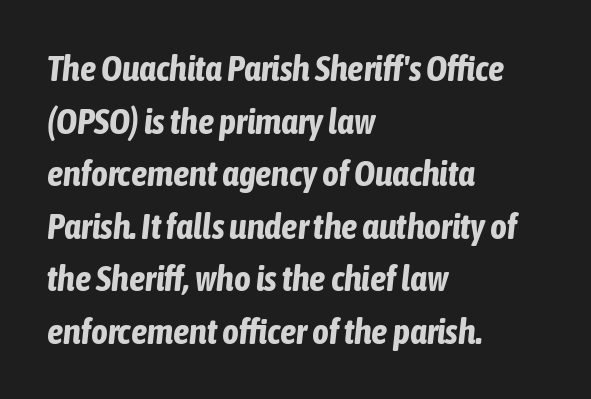
This rendering uses left alignment, leaving the right contour irregular. Decoration check: the copy has no underline. Observe the lean: these are italic letterforms. Thick stems and heavy bowls — unmistakably bold.
